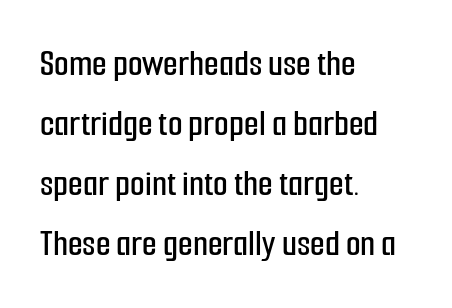
The image shows 38 px condensed sans-serif type, upright; set left-aligned, normal line spacing (1.58x), normal letter spacing, not underlined; low stroke contrast and a medium x-height.
